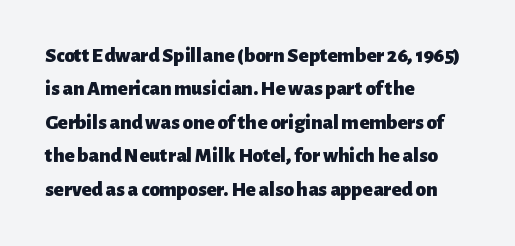
Q: Is the text bold? A: Yes.
Q: Is the text italic (slanted)? A: No, it is upright.
Q: Is the text underlined? A: No.
Q: How is the paragraph aligned? A: Left-aligned.
Q: Is the spacing between letters normal or unusually wide? A: Normal.
Q: Is the spacing between lines tight, normal or loose? A: Normal.
